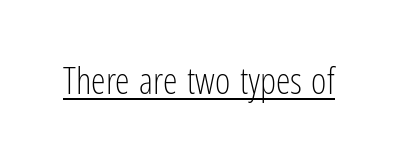
{"serif": "no", "italic": "no", "bold": "no", "weight": "light", "width": "condensed", "stroke_contrast": "low", "x_height": "medium", "monospaced": "no", "underline": "yes", "letter_spacing": "normal", "letter_spacing_em": 0.0, "glyph_px": 37}
